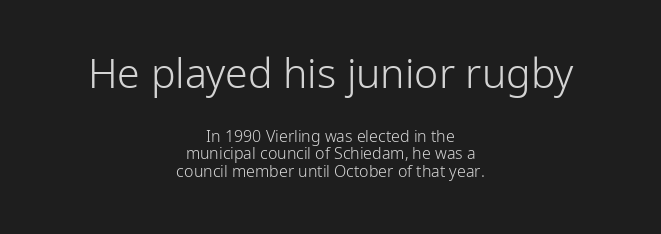
Which chunk is bigger? The first one — the top block dwarfs the bottom. Here the designer chose a conventional face with non-uniform glyph widths. Letterform terminals end flat and unadorned throughout the passage. Decoration check: the copy has no underline. You could barely slide anything between these rows. The typography opts for an upright posture over an oblique one.
